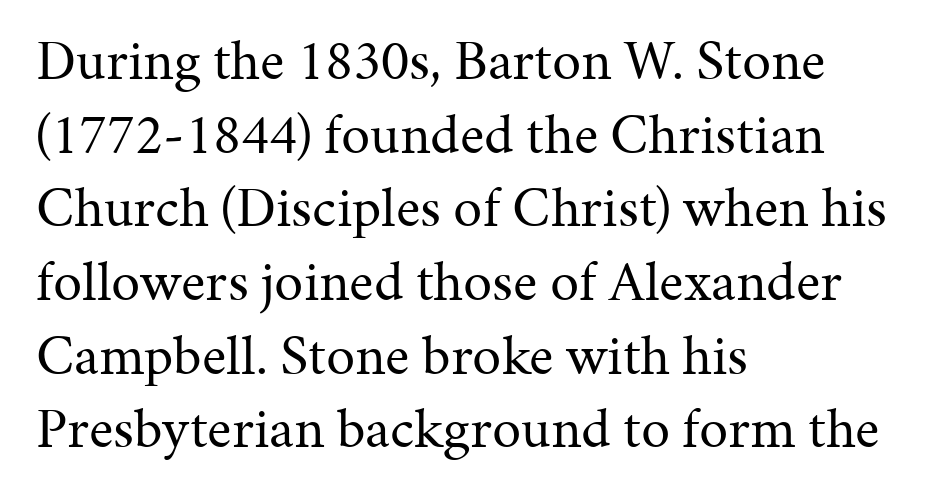
The image shows 58 px regular-weight serif type, upright; set left-aligned, normal line spacing (1.27x), normal letter spacing, not underlined; medium stroke contrast and a medium x-height.
